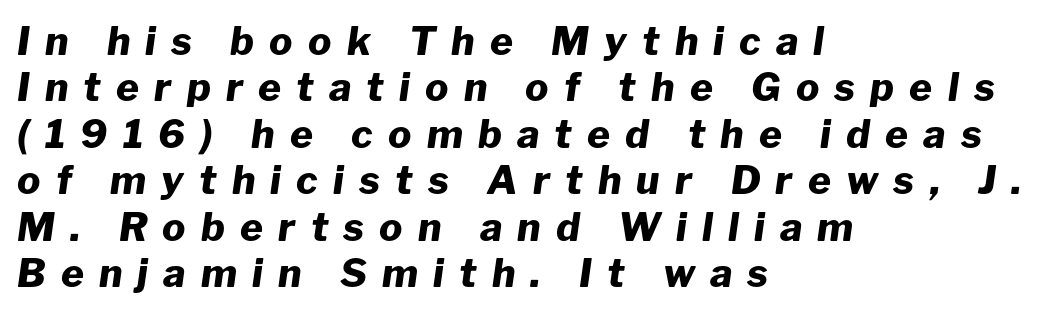
Emphasis by weight is at full strength: bold. Style check: oblique. This sample uses expanded letter spacing, leaving extra air between glyphs. Beneath every word, the page is bare. The rendering anchors every line to the left-hand side.
